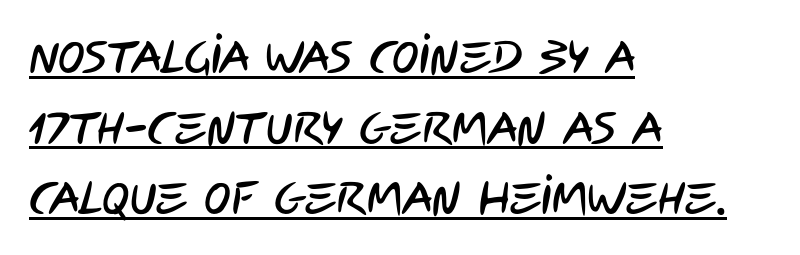
The image shows 45 px condensed sans-serif type; set left-aligned, normal line spacing (1.57x), normal letter spacing, underlined; low stroke contrast and a large x-height.
